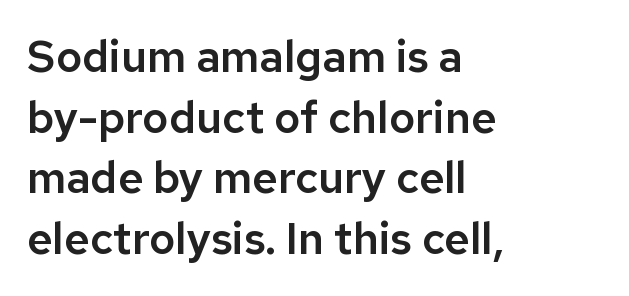
{"serif": "no", "italic": "no", "width": "normal", "stroke_contrast": "low", "x_height": "medium", "monospaced": "no", "underline": "no", "align": "left", "line_spacing": "normal", "line_spacing_ratio": 1.38, "letter_spacing": "normal", "letter_spacing_em": 0.0, "glyph_px": 44}
